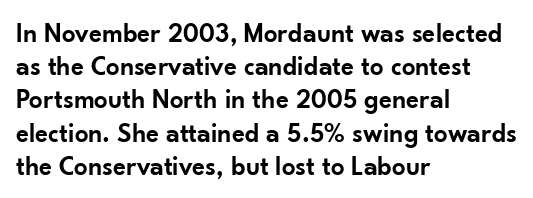
The image shows 27 px text type, upright; set left-aligned, line spacing 1.23x, normal letter spacing, not underlined.
